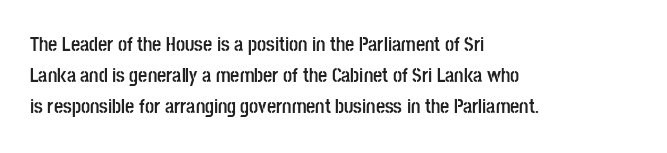
A student would call this left alignment; a typographer would say flush left, rag right. Any mark beneath the type? The region is blank. A dark, heavy texture on the line: the type is bold. The leading is moderate, giving the passage an even texture. The gaps between neighbouring characters are ordinary and unremarkable. The axis of the letterforms is exactly vertical.
